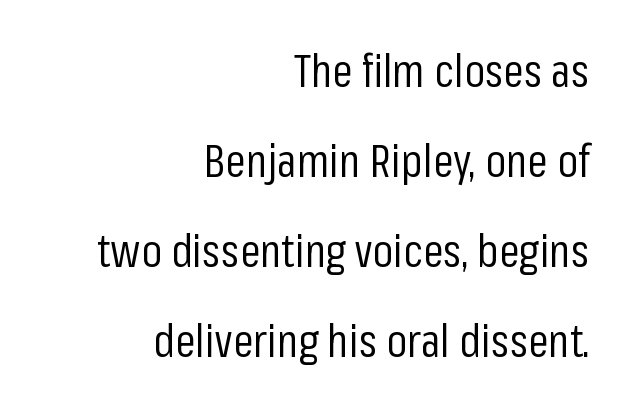
The image shows 46 px regular-weight, condensed sans-serif type, upright; set right-aligned, loose line spacing (1.96x), normal letter spacing, not underlined; low stroke contrast and a medium x-height.
